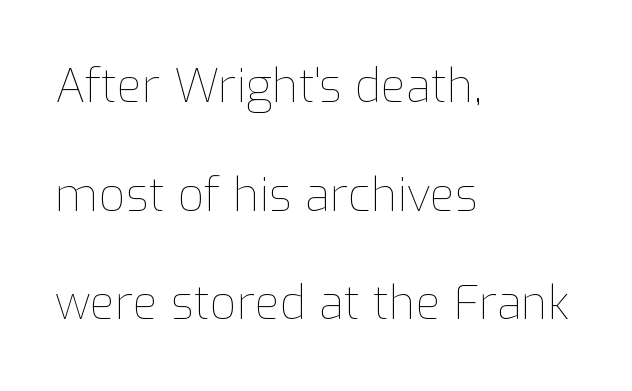
Q: Is the text bold? A: No.
Q: Is the text italic (slanted)? A: No, it is upright.
Q: Is the text underlined? A: No.
Q: How is the paragraph aligned? A: Left-aligned.
Q: Is the spacing between letters normal or unusually wide? A: Normal.
Q: Is the spacing between lines tight, normal or loose? A: Loose.
Q: Width (condensed, normal, or wide)? A: Normal.
Q: Stroke contrast? A: Low.
Q: x-height? A: Medium.
Q: Monospaced? A: No.
